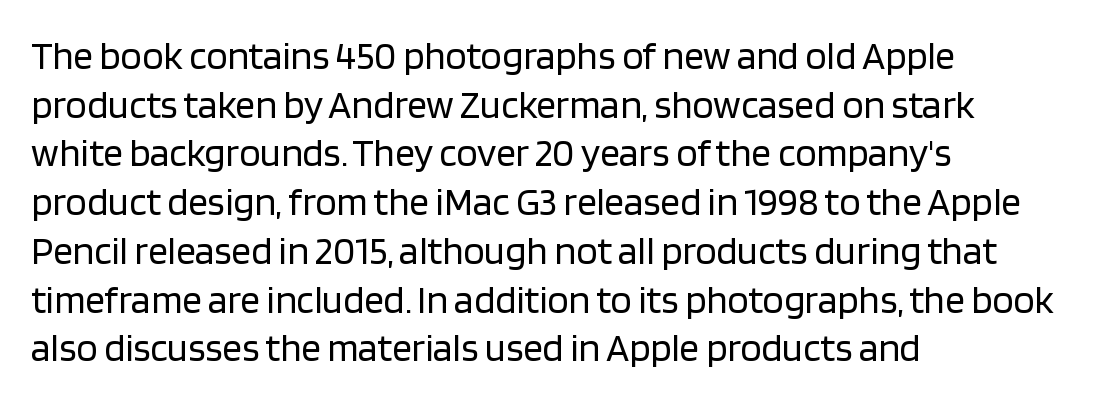
The image shows 39 px regular-weight sans-serif type, upright; set left-aligned, normal line spacing (1.25x), normal letter spacing, not underlined; low stroke contrast and a large x-height.
